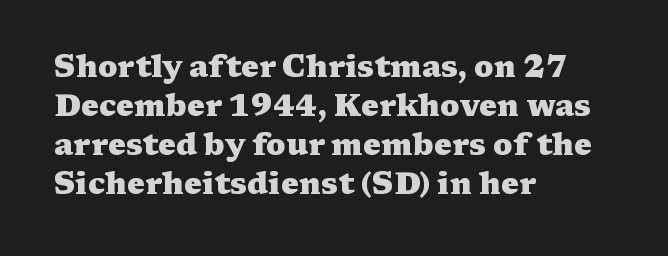
Caption: multi-line text, flush left, ragged right. Character widths vary here, with narrow letters taking less room than wide ones. The face used here is rendered with its standard letterfit. These words are printed bold, with thick strokes throughout. What's the leading like? Ordinary, nothing unusual. The string is rendered with underlining switched off.
